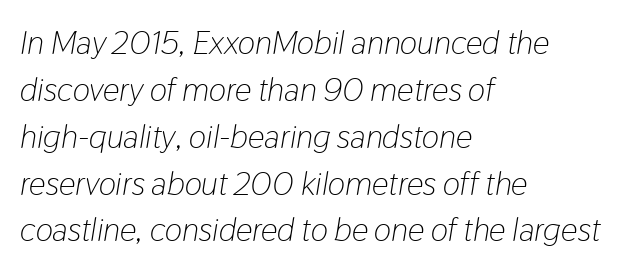
Q: Is the text bold? A: No.
Q: Is the text italic (slanted)? A: Yes, it leans right by about 9 degrees.
Q: Is the text underlined? A: No.
Q: How is the paragraph aligned? A: Left-aligned.
Q: Is the spacing between letters normal or unusually wide? A: Normal.
Q: Is the spacing between lines tight, normal or loose? A: Normal.
Q: Width (condensed, normal, or wide)? A: Condensed.
Q: Stroke contrast? A: Low.
Q: x-height? A: Medium.
Q: Monospaced? A: No.
